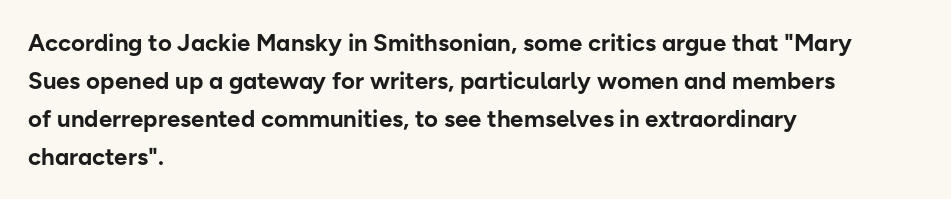
{"italic": "no", "bold": "yes", "underline": "no", "align": "left", "line_spacing": "normal", "line_spacing_ratio": 1.58, "letter_spacing": "normal", "letter_spacing_em": 0.0, "glyph_px": 24}
